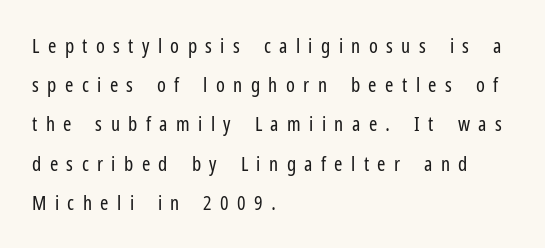
Horizontal alignment here is leftward, the default for most running prose. The cut favours lightness, reaching ordinary text weight at its darkest. Style check: upright. Just letters on the line, the space beneath them empty. The line-height multiplier appears high, well above default. The type is letterspaced generously, with wide tracking.
